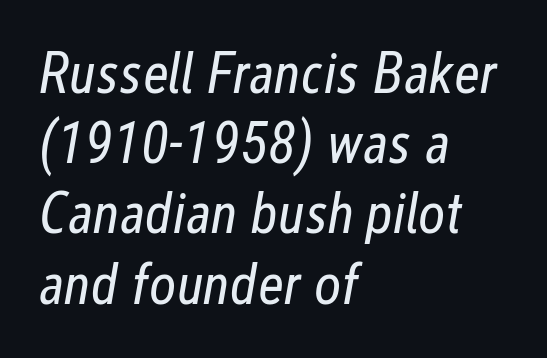
The image shows 58 px regular-weight, condensed type, italic (leaning right); set left-aligned, line spacing 1.21x, normal letter spacing, not underlined; low stroke contrast and a medium x-height.
